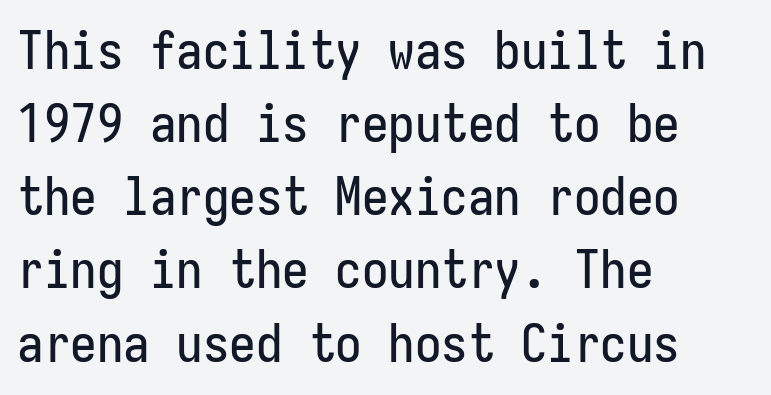
{"serif": "no", "italic": "no", "width": "condensed", "stroke_contrast": "low", "x_height": "medium", "monospaced": "yes", "underline": "no", "align": "left", "line_spacing": "normal", "line_spacing_ratio": 1.38, "letter_spacing": "normal", "letter_spacing_em": 0.0, "glyph_px": 53}
